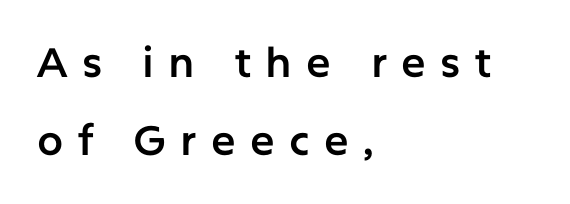
The horizontal fit of the characters is loose and conspicuously gappy. The letters carry no serifs — their stems end cleanly without finishing strokes. Looks like regular typesetting: each glyph gets only the width it needs. Posture: upright roman. The line-height multiplier appears high, well above default. Is the block centered? No — it sits flush against the left margin.
